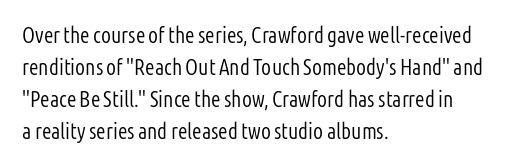
{"italic": "no", "bold": "no", "underline": "no", "align": "left", "line_spacing": "normal", "line_spacing_ratio": 1.45, "letter_spacing": "normal", "letter_spacing_em": 0.0, "glyph_px": 22}
